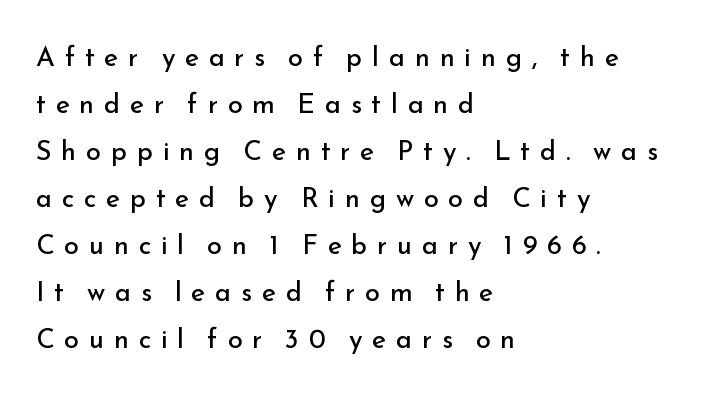
Q: Is the text bold? A: No.
Q: Is the text italic (slanted)? A: No, it is upright.
Q: Is the text underlined? A: No.
Q: How is the paragraph aligned? A: Left-aligned.
Q: Is the spacing between letters normal or unusually wide? A: Unusually wide.
